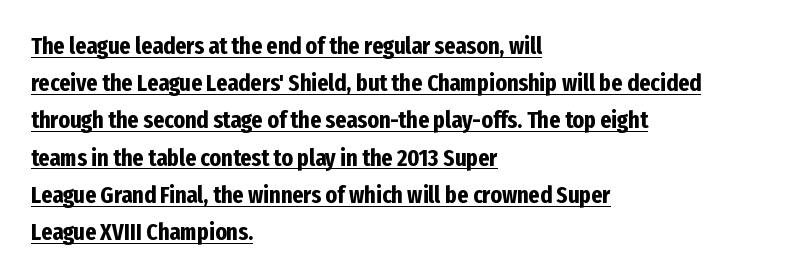
The image shows 24 px bold type, upright; set left-aligned, normal line spacing (1.55x), normal letter spacing, underlined.
